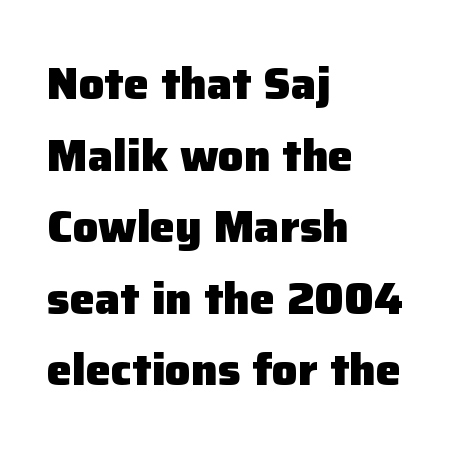
Q: Is the text bold? A: Yes.
Q: Is the text italic (slanted)? A: No, it is upright.
Q: Is the typeface a serif or a sans-serif typeface? A: Sans-serif.
Q: Is the text underlined? A: No.
Q: How is the paragraph aligned? A: Left-aligned.
Q: Is the spacing between letters normal or unusually wide? A: Normal.
Q: Is the spacing between lines tight, normal or loose? A: Normal.
Q: Width (condensed, normal, or wide)? A: Normal.
Q: Stroke contrast? A: Low.
Q: x-height? A: Medium.
Q: Monospaced? A: No.
